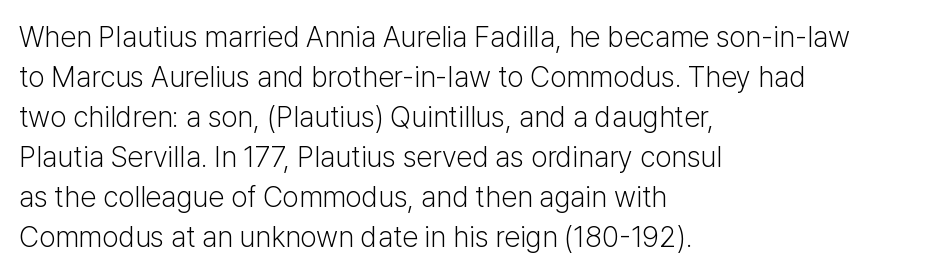
The image shows 29 px light sans-serif type, upright; set left-aligned, normal line spacing (1.38x), normal letter spacing, not underlined; low stroke contrast and a medium x-height.
